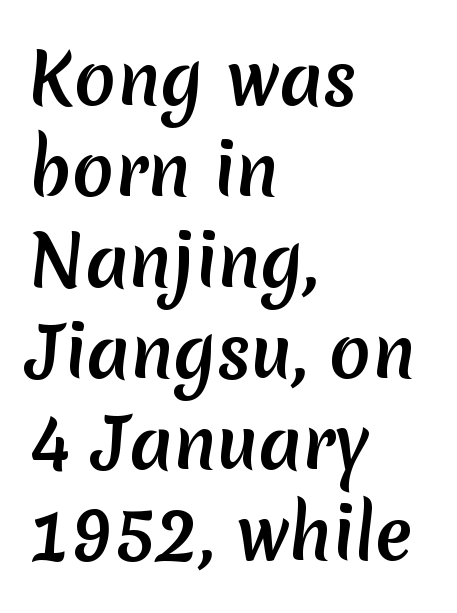
{"serif": "no", "width": "normal", "stroke_contrast": "medium", "x_height": "medium", "monospaced": "no", "underline": "no", "align": "left", "line_spacing": "normal", "line_spacing_ratio": 1.32, "letter_spacing": "normal", "letter_spacing_em": 0.0, "glyph_px": 69}
